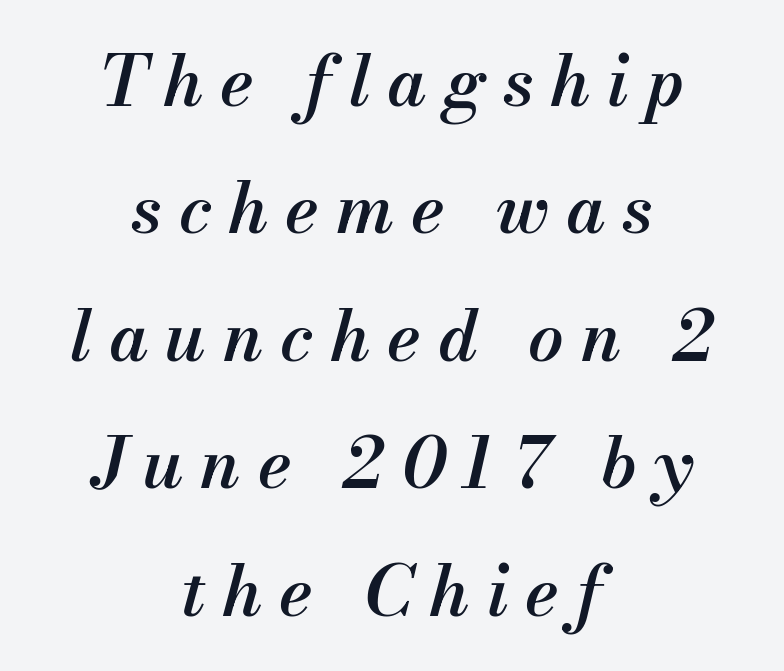
{"italic": "yes", "lean": "right", "slant_degrees": 13, "bold": "semi", "weight": "semibold", "width": "normal", "stroke_contrast": "medium", "x_height": "small", "monospaced": "no", "underline": "no", "align": "center", "line_spacing_ratio": 1.82, "letter_spacing": "wide", "letter_spacing_em": 0.24, "glyph_px": 70}
